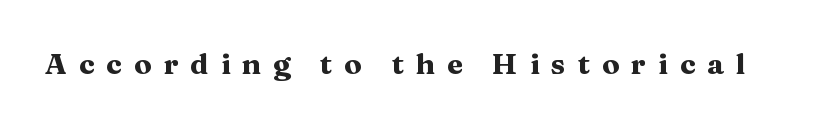
{"serif": "yes", "italic": "no", "bold": "yes", "weight": "heavy", "width": "wide", "stroke_contrast": "medium", "x_height": "medium", "monospaced": "no", "underline": "no", "letter_spacing": "wide", "letter_spacing_em": 0.41, "glyph_px": 29}
